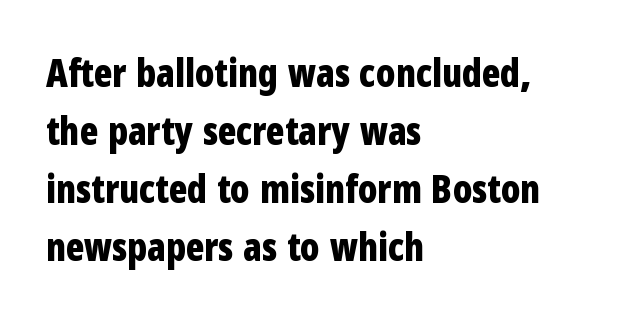
The image shows 38 px bold, condensed sans-serif type, upright; set left-aligned, normal line spacing (1.53x), normal letter spacing, not underlined; low stroke contrast and a medium x-height.
